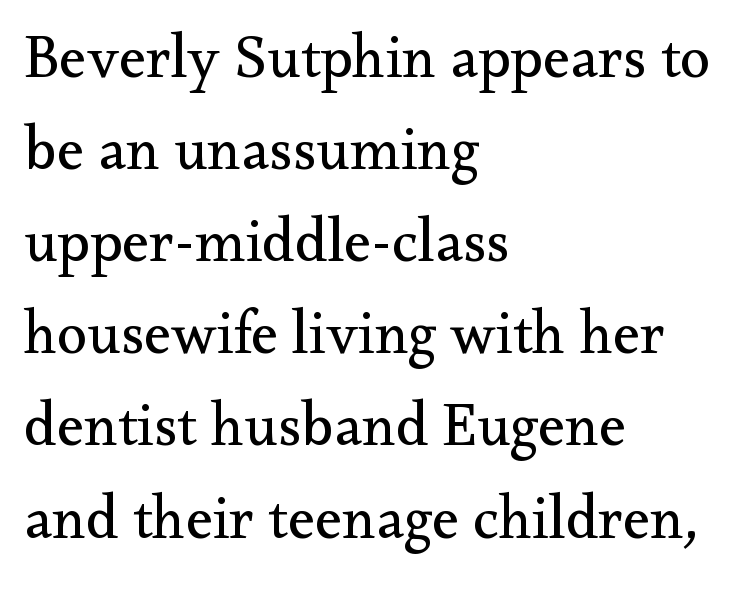
Each letter's strokes conclude with small projecting serifs. The zone under the glyphs is completely vacant. This is the regular roman posture of the typeface. Do the characters align in a grid? No, the font is proportional.
